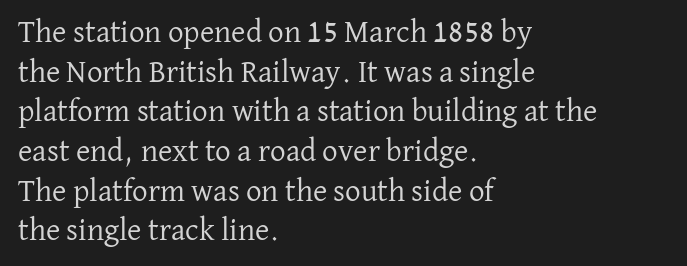
Q: Is the text bold? A: No.
Q: Is the text italic (slanted)? A: No, it is upright.
Q: Is the typeface a serif or a sans-serif typeface? A: Serif.
Q: Is the text underlined? A: No.
Q: How is the paragraph aligned? A: Left-aligned.
Q: Is the spacing between letters normal or unusually wide? A: Normal.
Q: Is the spacing between lines tight, normal or loose? A: Normal.
Q: Width (condensed, normal, or wide)? A: Normal.
Q: Stroke contrast? A: Low.
Q: x-height? A: Medium.
Q: Monospaced? A: No.
